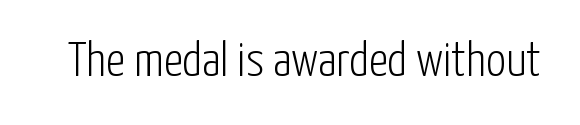
Q: Is the text bold? A: No.
Q: Is the text italic (slanted)? A: No, it is upright.
Q: Is the typeface a serif or a sans-serif typeface? A: Sans-serif.
Q: Is the text underlined? A: No.
Q: Is the spacing between letters normal or unusually wide? A: Normal.
Q: Width (condensed, normal, or wide)? A: Condensed.
Q: Stroke contrast? A: Low.
Q: x-height? A: Medium.
Q: Monospaced? A: No.
